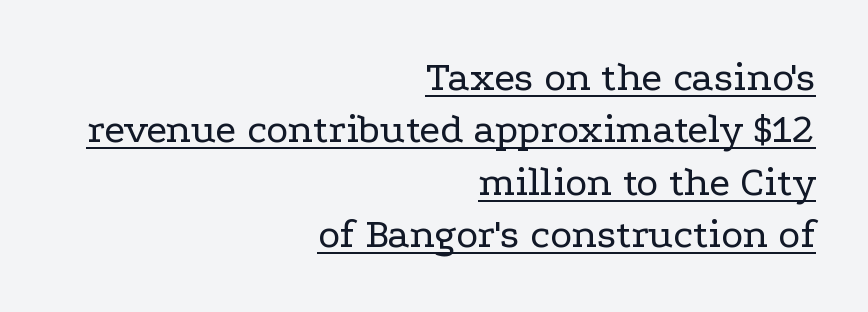
On a weight scale, this lands at 450 or below. Each line ends at the same right margin while the left side varies. Here the designer chose a conventional face with non-uniform glyph widths. The sample's only ornament is a line tracing under the words.
